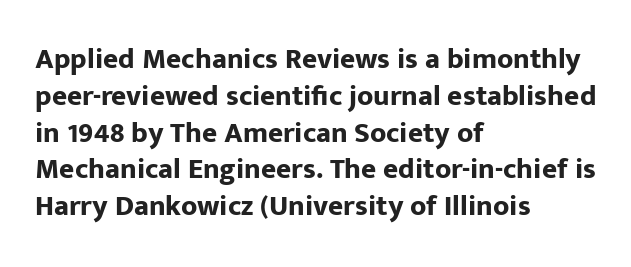
{"serif": "no", "italic": "no", "bold": "yes", "weight": "bold", "width": "normal", "stroke_contrast": "low", "x_height": "medium", "monospaced": "no", "underline": "no", "align": "left", "line_spacing": "normal", "line_spacing_ratio": 1.27, "letter_spacing": "normal", "letter_spacing_em": 0.0, "glyph_px": 29}
